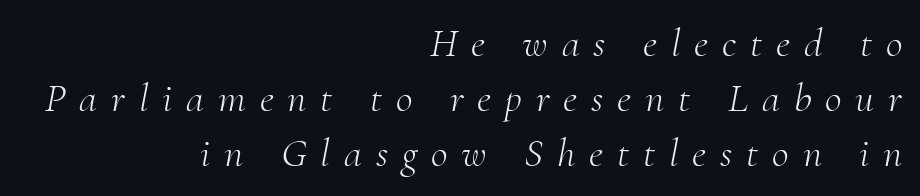
{"serif": "yes", "italic": "yes", "lean": "right", "slant_degrees": 10, "bold": "no", "weight": "light", "width": "normal", "stroke_contrast": "medium", "x_height": "small", "monospaced": "no", "underline": "no", "align": "right", "line_spacing": "normal", "line_spacing_ratio": 1.34, "letter_spacing": "wide", "letter_spacing_em": 0.34, "glyph_px": 41}
